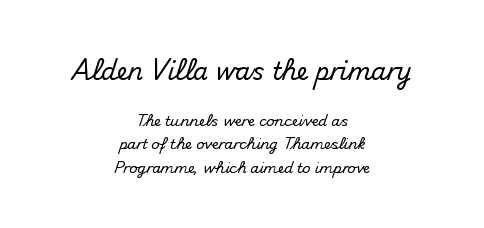
Q: Is the text italic (slanted)? A: Yes.
Q: Is the text underlined? A: No.
Q: How is the paragraph aligned? A: Centered.
Q: Is the spacing between letters normal or unusually wide? A: Normal.
Q: Is the spacing between lines tight, normal or loose? A: Normal.
Q: Which block of text is set in a larger size, the first (top) or the second (bottom)? A: The first (top) one.
